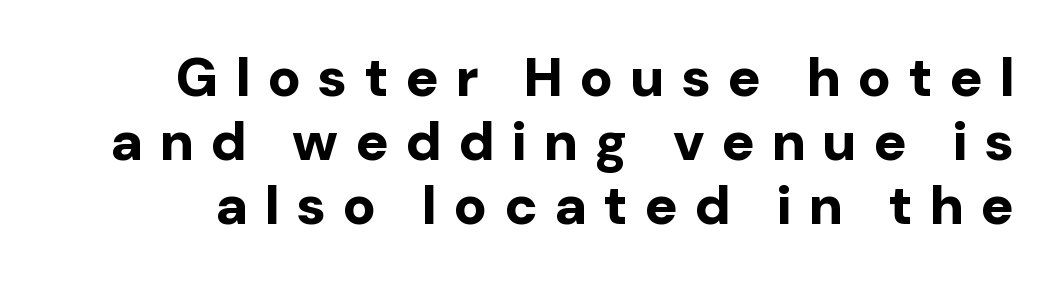
Q: Is the text bold? A: Yes.
Q: Is the text italic (slanted)? A: No, it is upright.
Q: Is the typeface a serif or a sans-serif typeface? A: Sans-serif.
Q: Is the text underlined? A: No.
Q: Is the spacing between letters normal or unusually wide? A: Unusually wide.
Q: Width (condensed, normal, or wide)? A: Normal.
Q: Stroke contrast? A: Low.
Q: x-height? A: Medium.
Q: Monospaced? A: No.
